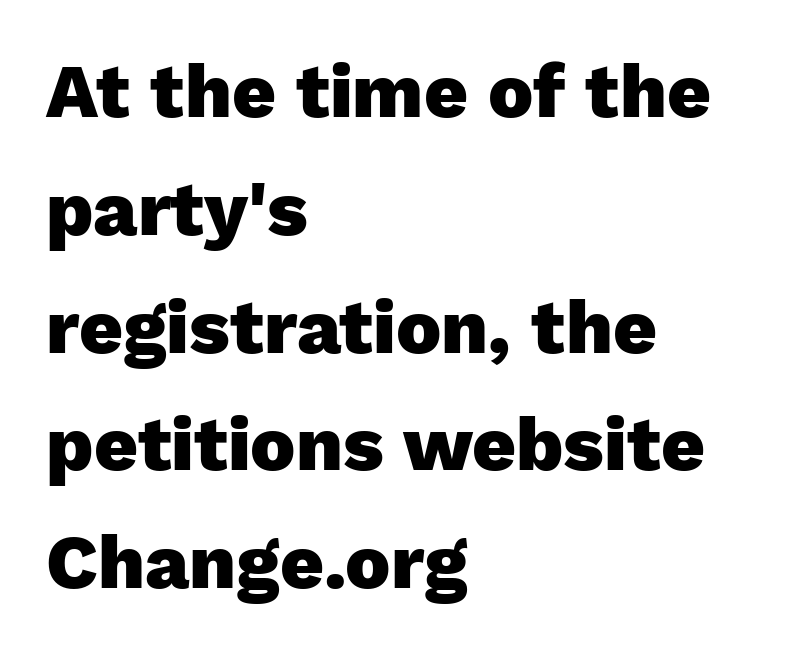
The image shows 76 px heavy sans-serif type, upright; set left-aligned, normal line spacing (1.55x), normal letter spacing, not underlined; low stroke contrast and a medium x-height.
